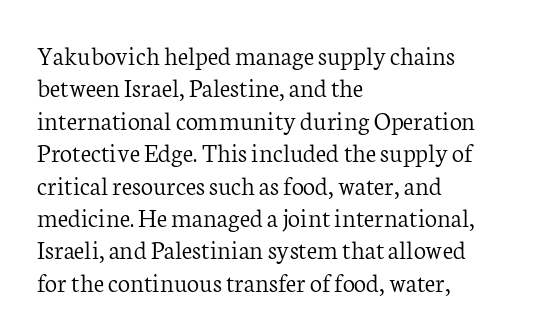
Q: Is the text bold? A: No.
Q: Is the text italic (slanted)? A: No, it is upright.
Q: Is the text underlined? A: No.
Q: How is the paragraph aligned? A: Left-aligned.
Q: Is the spacing between letters normal or unusually wide? A: Normal.
